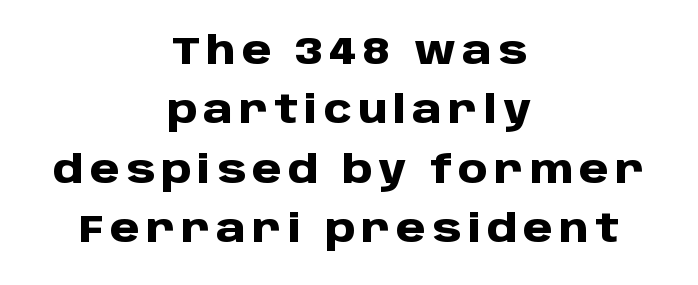
{"serif": "no", "italic": "no", "bold": "yes", "weight": "heavy", "width": "normal", "stroke_contrast": "low", "x_height": "large", "monospaced": "no", "underline": "no", "align": "center", "line_spacing": "normal", "line_spacing_ratio": 1.56, "glyph_px": 38}
